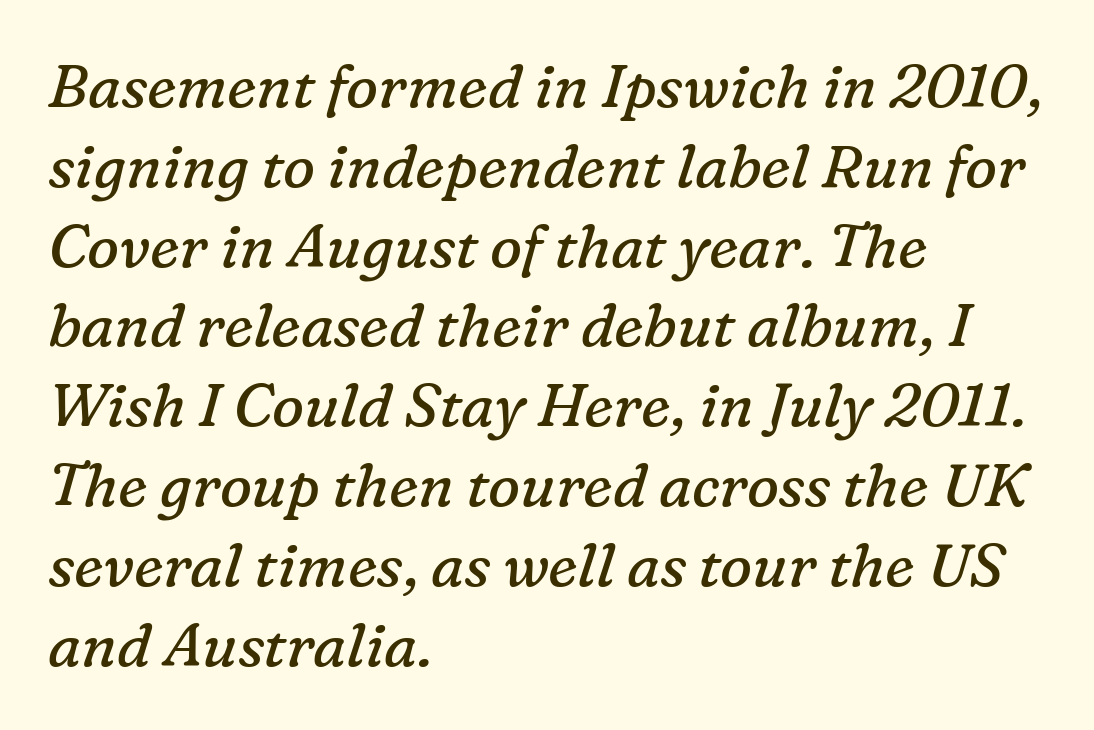
Q: Is the text bold? A: No.
Q: Is the text italic (slanted)? A: Yes, it leans right by about 16 degrees.
Q: Is the typeface a serif or a sans-serif typeface? A: Serif.
Q: Is the text underlined? A: No.
Q: How is the paragraph aligned? A: Left-aligned.
Q: Is the spacing between letters normal or unusually wide? A: Normal.
Q: Is the spacing between lines tight, normal or loose? A: Normal.
Q: Width (condensed, normal, or wide)? A: Normal.
Q: Stroke contrast? A: Low.
Q: x-height? A: Medium.
Q: Monospaced? A: No.
